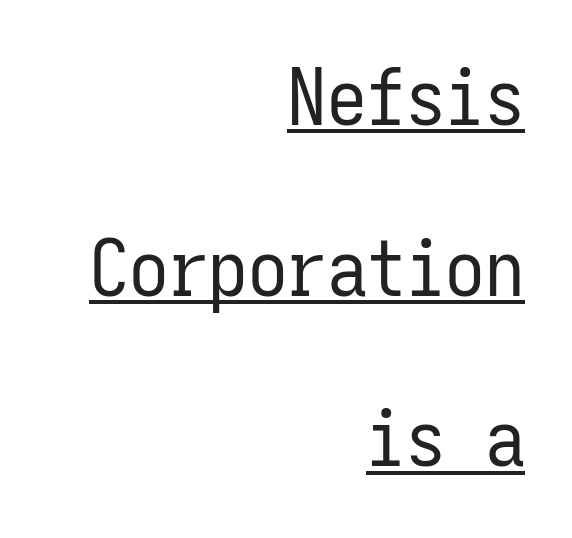
Q: Is the text bold? A: No.
Q: Is the text italic (slanted)? A: No, it is upright.
Q: Is the typeface a serif or a sans-serif typeface? A: Sans-serif.
Q: Is the text underlined? A: Yes.
Q: How is the paragraph aligned? A: Right-aligned.
Q: Is the spacing between letters normal or unusually wide? A: Normal.
Q: Is the spacing between lines tight, normal or loose? A: Loose.
Q: Width (condensed, normal, or wide)? A: Condensed.
Q: Stroke contrast? A: Low.
Q: x-height? A: Medium.
Q: Monospaced? A: Yes.
